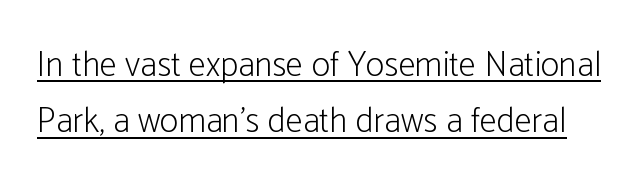
Q: Is the text bold? A: No.
Q: Is the text italic (slanted)? A: No, it is upright.
Q: Is the typeface a serif or a sans-serif typeface? A: Sans-serif.
Q: Is the text underlined? A: Yes.
Q: Is the spacing between letters normal or unusually wide? A: Normal.
Q: Is the spacing between lines tight, normal or loose? A: Normal.
Q: Width (condensed, normal, or wide)? A: Condensed.
Q: Stroke contrast? A: Low.
Q: x-height? A: Medium.
Q: Monospaced? A: No.
